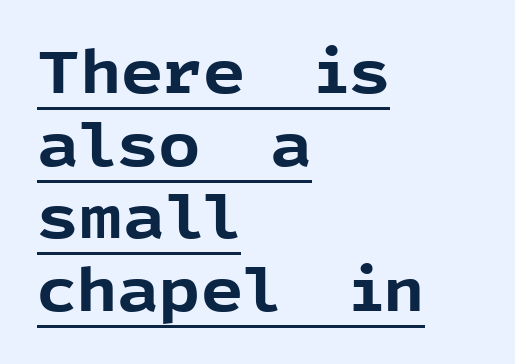
{"serif": "no", "italic": "no", "bold": "yes", "weight": "bold", "width": "normal", "x_height": "medium", "monospaced": "no", "underline": "yes", "align": "left", "line_spacing_ratio": 1.23, "letter_spacing": "normal", "letter_spacing_em": 0.0, "glyph_px": 59}
